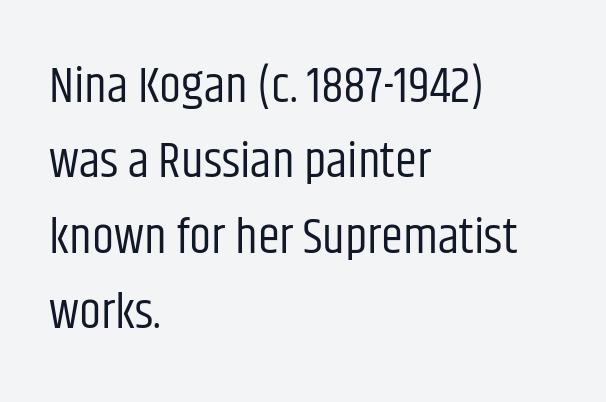
{"serif": "no", "italic": "no", "bold": "no", "weight": "regular", "width": "condensed", "stroke_contrast": "low", "x_height": "large", "monospaced": "no", "underline": "no", "align": "left", "line_spacing": "normal", "line_spacing_ratio": 1.51, "letter_spacing": "normal", "letter_spacing_em": 0.0, "glyph_px": 50}
